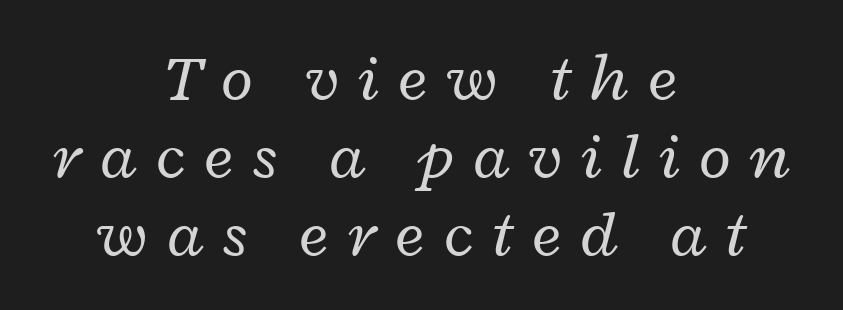
{"italic": "yes", "lean": "right", "slant_degrees": 12, "bold": "no", "weight": "regular", "width": "wide", "stroke_contrast": "low", "x_height": "medium", "monospaced": "no", "underline": "no", "align": "center", "line_spacing_ratio": 1.18, "letter_spacing": "wide", "letter_spacing_em": 0.29, "glyph_px": 66}
